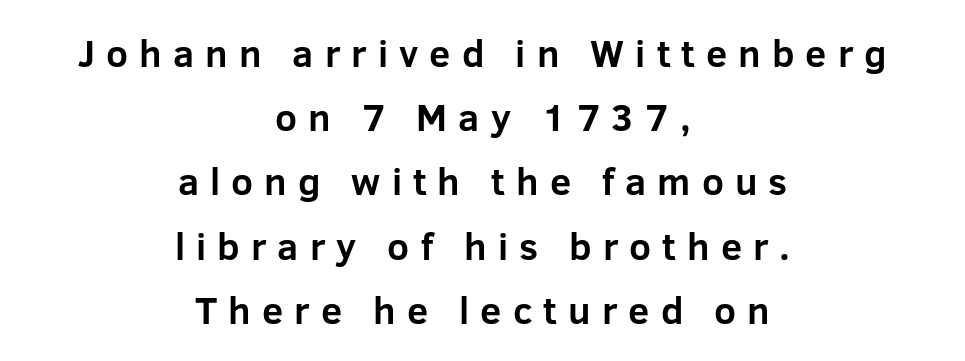
{"serif": "no", "italic": "no", "bold": "yes", "weight": "bold", "width": "normal", "stroke_contrast": "low", "x_height": "medium", "monospaced": "no", "underline": "no", "align": "center", "line_spacing": "normal", "line_spacing_ratio": 1.69, "letter_spacing": "wide", "letter_spacing_em": 0.29, "glyph_px": 38}
